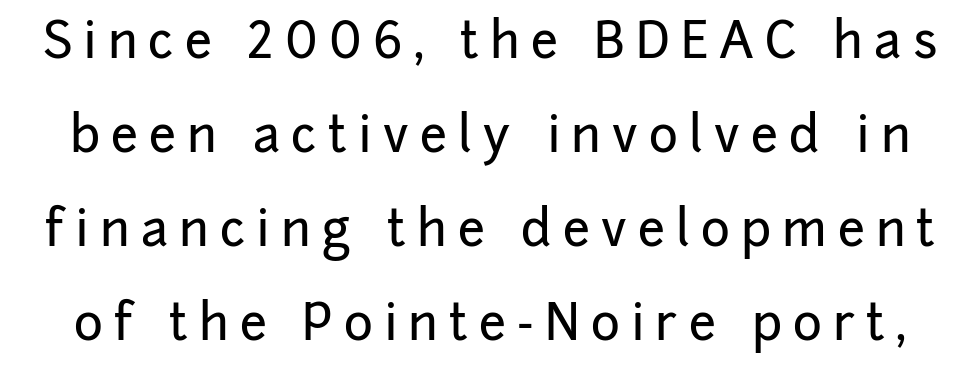
Varying glyph widths throughout — classic text-font behaviour. Nope, no serifs anywhere on these letters. Between one letter and the next there's a generous, obvious gap. The lettering stays uniformly vertical, giving the passage a roman look. A clean baseline with only descenders dipping below it.
